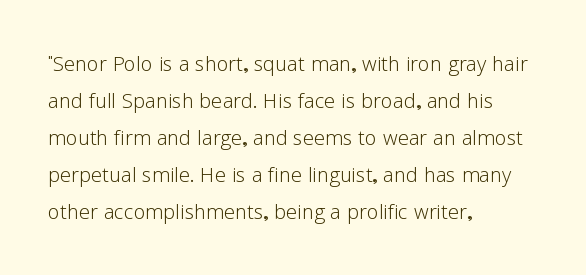
{"italic": "no", "bold": "no", "underline": "no", "align": "left", "line_spacing": "normal", "line_spacing_ratio": 1.37, "letter_spacing": "normal", "letter_spacing_em": 0.0, "glyph_px": 27}
